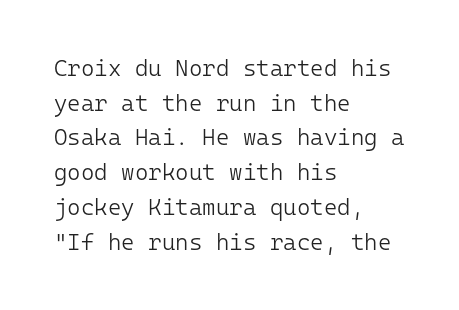
Vertical strokes here are truly vertical. Is the block centered? No — it sits flush against the left margin. Standard letterfit; no display-style spreading of the glyphs. This is not heavy type; no bold has been used.
